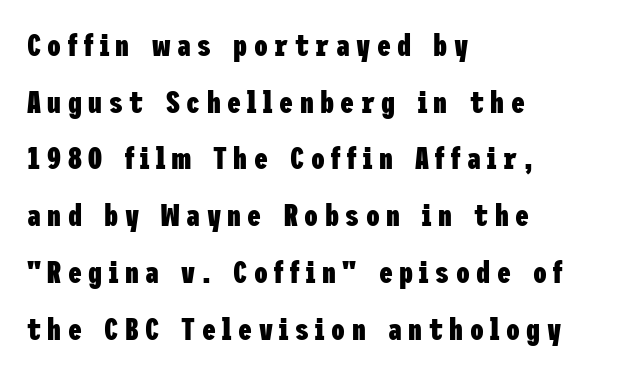
Q: Is the text bold? A: Yes.
Q: Is the text italic (slanted)? A: No, it is upright.
Q: Is the typeface a serif or a sans-serif typeface? A: Sans-serif.
Q: Is the text underlined? A: No.
Q: How is the paragraph aligned? A: Left-aligned.
Q: Is the spacing between letters normal or unusually wide? A: Unusually wide.
Q: Width (condensed, normal, or wide)? A: Condensed.
Q: Stroke contrast? A: Low.
Q: x-height? A: Medium.
